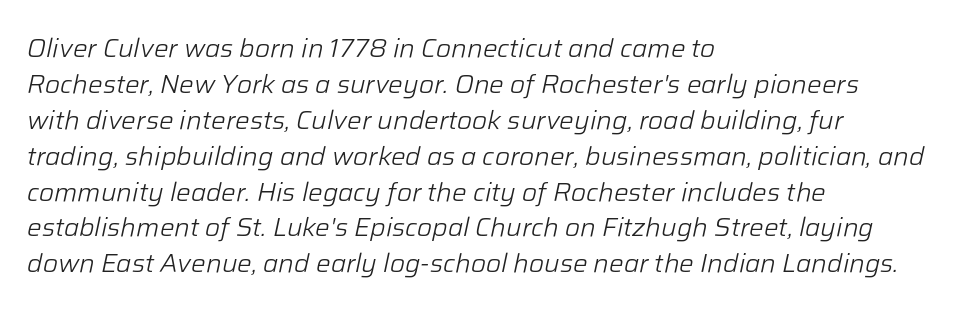
{"italic": "yes", "lean": "right", "slant_degrees": 12, "bold": "no", "underline": "no", "align": "left", "line_spacing": "normal", "line_spacing_ratio": 1.38, "letter_spacing": "normal", "letter_spacing_em": 0.0, "glyph_px": 26}
